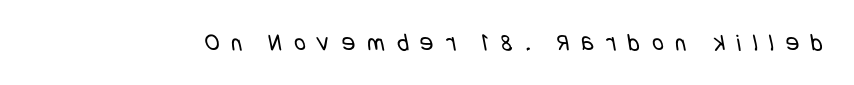
Q: Is the text bold? A: No.
Q: Is the text underlined? A: No.
Q: Is the spacing between letters normal or unusually wide? A: Unusually wide.
